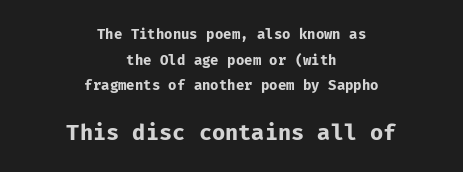
{"italic": "no", "bold": "yes", "underline": "no", "align": "center", "line_spacing_ratio": 1.83, "letter_spacing": "normal", "letter_spacing_em": 0.0, "larger_block": "second", "size_ratio": 1.57, "glyph_px": 22}
